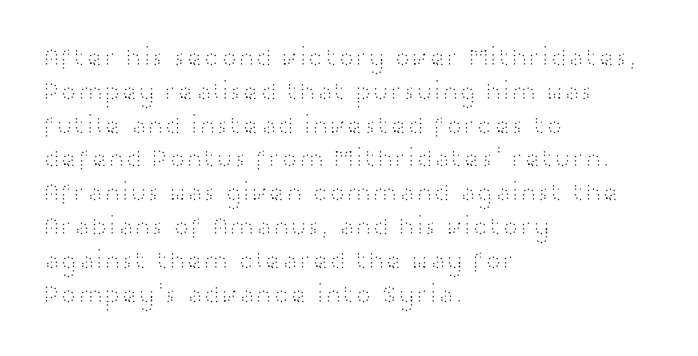
The image shows 26 px text type, upright; set left-aligned, normal line spacing (1.3x), normal letter spacing, not underlined.
